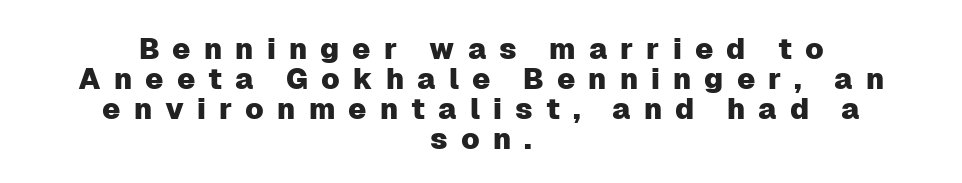
Q: Is the text italic (slanted)? A: No, it is upright.
Q: Is the typeface a serif or a sans-serif typeface? A: Sans-serif.
Q: Is the text underlined? A: No.
Q: How is the paragraph aligned? A: Centered.
Q: Is the spacing between letters normal or unusually wide? A: Unusually wide.
Q: Is the spacing between lines tight, normal or loose? A: Tight.
Q: Width (condensed, normal, or wide)? A: Normal.
Q: Stroke contrast? A: Low.
Q: x-height? A: Medium.
Q: Monospaced? A: No.
